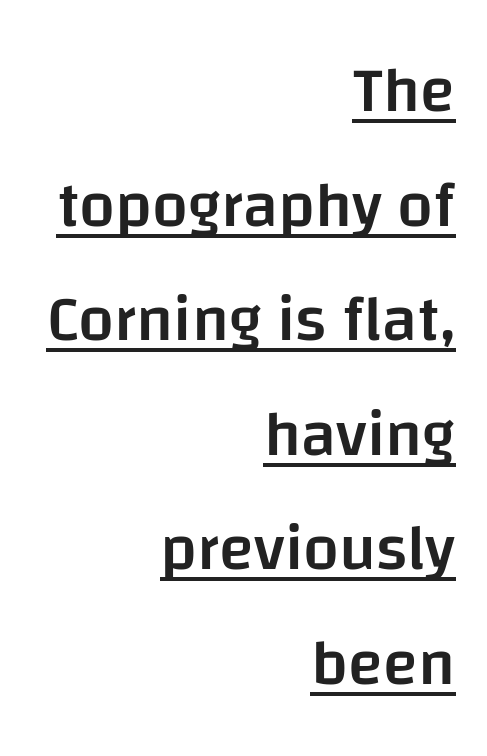
The image shows 64 px semibold sans-serif type, upright; set right-aligned, line spacing 1.79x, normal letter spacing, underlined; low stroke contrast and a large x-height.
